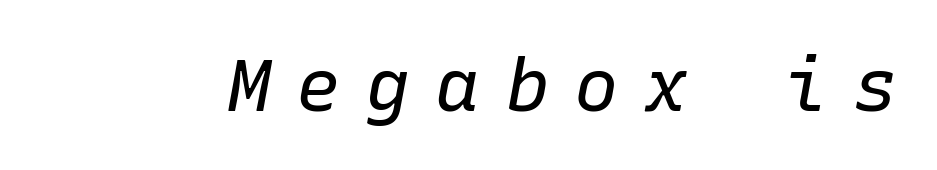
The image shows 74 px regular-weight type, italic (leaning right), monospaced; set unusually wide letter spacing (+0.34 em), not underlined; low stroke contrast and a medium x-height.
